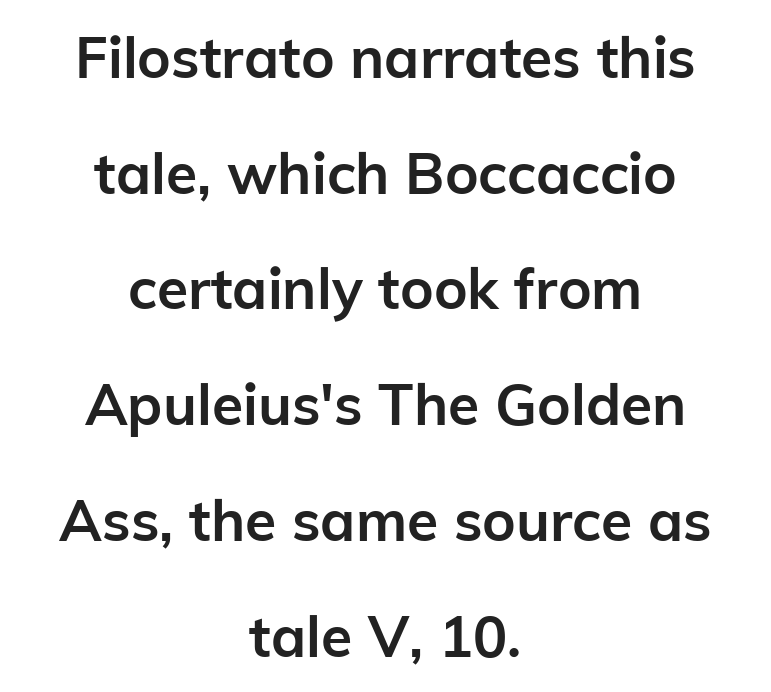
In terms of letterspacing, this is plain default setting. Look at the bottom of the vertical strokes: they stop flat, with no serifs. The lettering holds an erect, upright posture throughout. Compared with a flush-left layout, this one balances lines on the center instead. The strip under each line holds only bare page.
